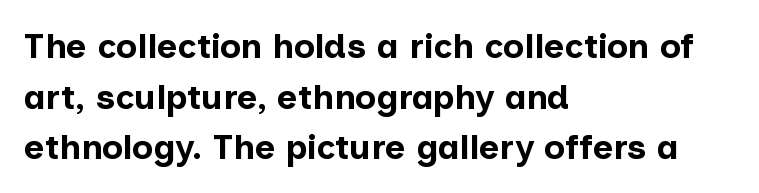
Between one letter and the next there's only the usual sliver of space. A roman cut, with each character standing at attention. The zone under the glyphs is completely vacant. Does the weight exceed regular? Yes, all the way to bold. Layout note: lines flush left. Each letter's strokes conclude bluntly, with no projecting serifs.
